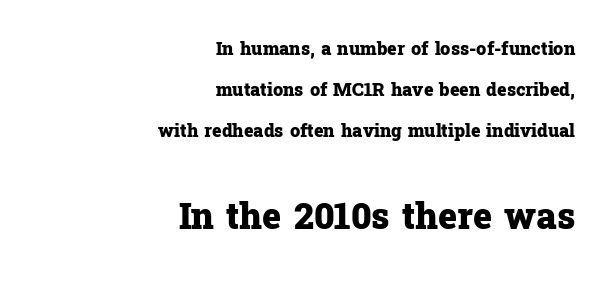
The image shows 36 px heavy serif type, upright; set right-aligned, loose line spacing (2.28x), normal letter spacing, not underlined; the second (bottom) block is 2.0x larger; low stroke contrast and a medium x-height.
